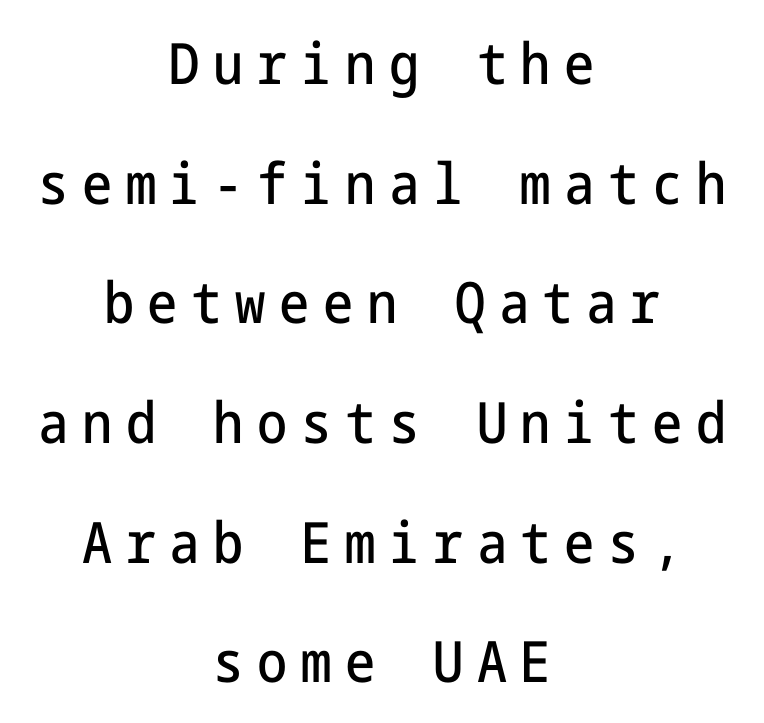
{"serif": "no", "italic": "no", "width": "condensed", "stroke_contrast": "low", "x_height": "medium", "underline": "no", "align": "center", "line_spacing": "loose", "line_spacing_ratio": 2.1, "letter_spacing": "wide", "letter_spacing_em": 0.24, "glyph_px": 57}
